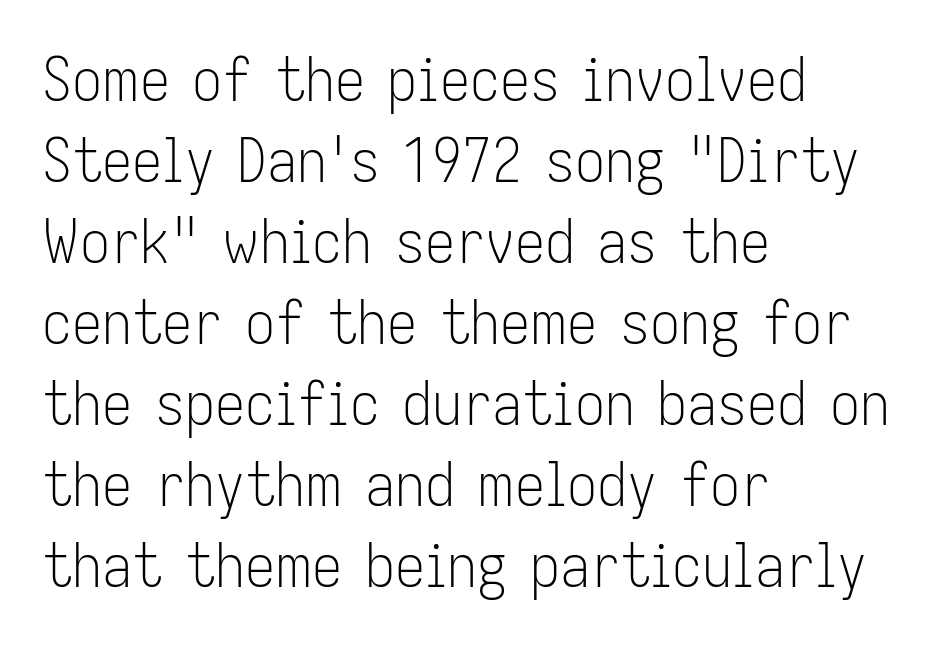
{"serif": "no", "italic": "no", "bold": "no", "weight": "light", "width": "condensed", "stroke_contrast": "low", "x_height": "medium", "monospaced": "no", "underline": "no", "align": "left", "line_spacing": "normal", "line_spacing_ratio": 1.35, "letter_spacing": "normal", "letter_spacing_em": 0.0, "glyph_px": 60}
